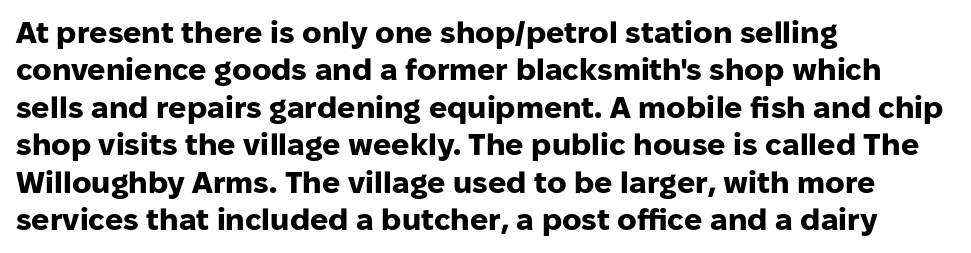
The image shows 30 px heavy sans-serif type, upright; set left-aligned, normal line spacing (1.25x), normal letter spacing, not underlined; low stroke contrast and a medium x-height.
